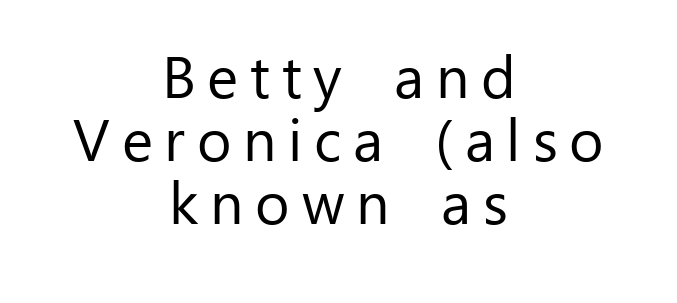
The passage shown is typeset with a sans-serif family. Very little white space separates one row of letters from the next. Posture: upright roman. No chunkiness to these letters — they're not bold. Clear beneath every line of the passage. The face used here is proportionally spaced, like ordinary book or web type.
